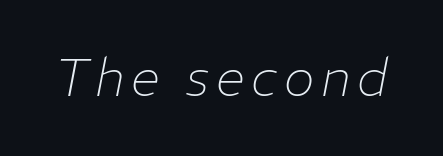
{"italic": "yes", "lean": "right", "slant_degrees": 11, "bold": "no", "weight": "thin", "width": "normal", "stroke_contrast": "low", "x_height": "medium", "monospaced": "no", "underline": "no", "glyph_px": 52}
